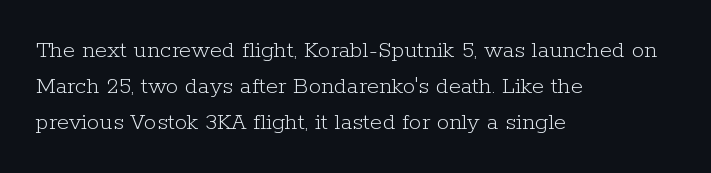
Q: Is the text bold? A: No.
Q: Is the text italic (slanted)? A: No, it is upright.
Q: Is the text underlined? A: No.
Q: How is the paragraph aligned? A: Left-aligned.
Q: Is the spacing between letters normal or unusually wide? A: Normal.
Q: Is the spacing between lines tight, normal or loose? A: Normal.
